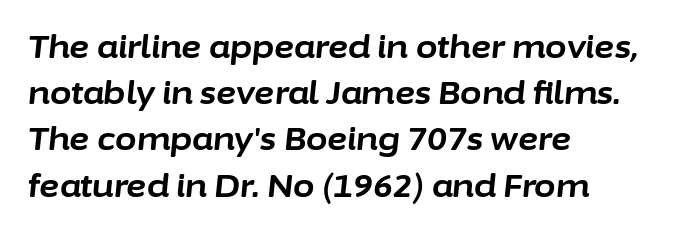
Each word holds together tightly as a unit, with standard inter-letter gaps. This sample is left-justified, so line endings fall wherever the words run out. The block of text has a typical density, with ordinary space between rows. Proportional: the letters do not fall into vertical columns.
